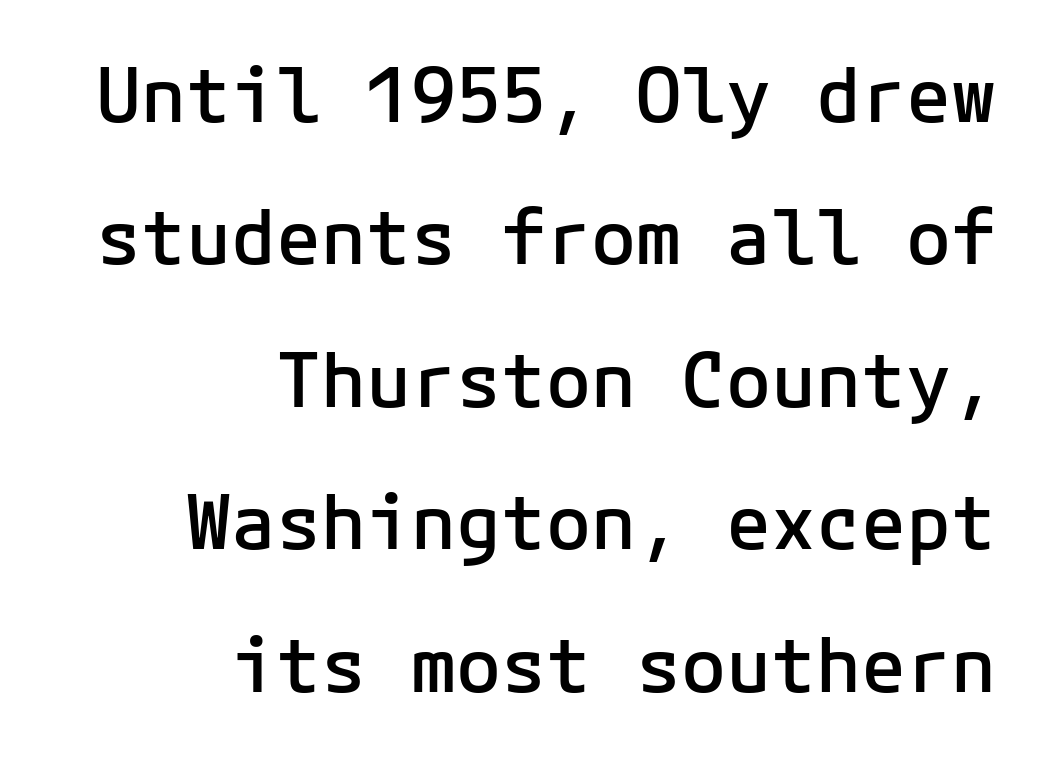
The image shows 75 px semibold sans-serif type, upright, monospaced; set right-aligned, loose line spacing (1.9x), normal letter spacing, not underlined; low stroke contrast and a medium x-height.
